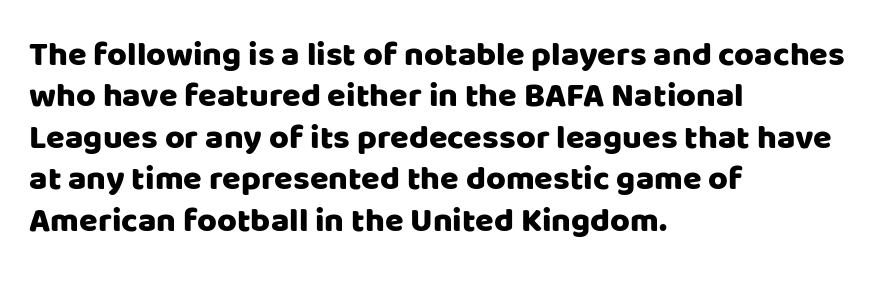
Q: Is the text italic (slanted)? A: No, it is upright.
Q: Is the typeface a serif or a sans-serif typeface? A: Sans-serif.
Q: Is the text underlined? A: No.
Q: How is the paragraph aligned? A: Left-aligned.
Q: Is the spacing between letters normal or unusually wide? A: Normal.
Q: Width (condensed, normal, or wide)? A: Normal.
Q: Stroke contrast? A: Low.
Q: x-height? A: Large.
Q: Monospaced? A: No.
